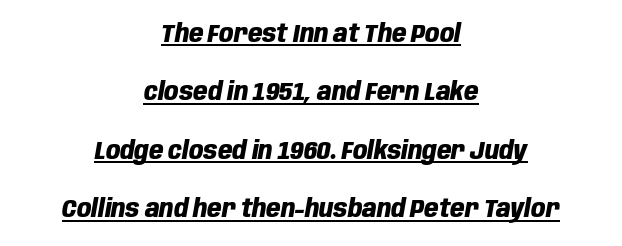
{"italic": "yes", "lean": "right", "slant_degrees": 10, "bold": "yes", "underline": "yes", "align": "center", "line_spacing": "loose", "line_spacing_ratio": 2.34, "letter_spacing": "normal", "letter_spacing_em": 0.0, "glyph_px": 25}
